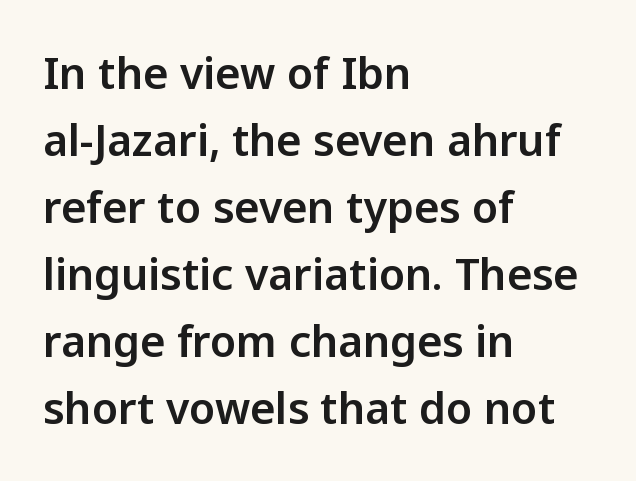
{"serif": "no", "italic": "no", "width": "normal", "stroke_contrast": "low", "x_height": "medium", "monospaced": "no", "underline": "no", "align": "left", "line_spacing": "normal", "line_spacing_ratio": 1.56, "letter_spacing": "normal", "letter_spacing_em": 0.0, "glyph_px": 43}
